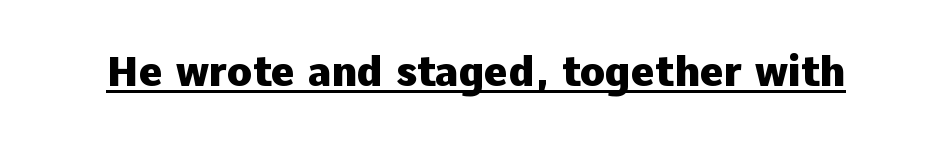
Q: Is the text bold? A: Yes.
Q: Is the text italic (slanted)? A: No, it is upright.
Q: Is the typeface a serif or a sans-serif typeface? A: Sans-serif.
Q: Is the text underlined? A: Yes.
Q: Is the spacing between letters normal or unusually wide? A: Normal.
Q: Width (condensed, normal, or wide)? A: Normal.
Q: Stroke contrast? A: Low.
Q: x-height? A: Medium.
Q: Monospaced? A: No.
